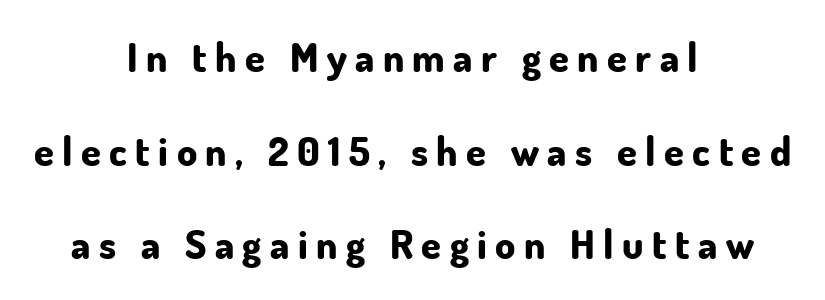
This rendering uses center alignment, leaving both contours irregular but symmetric. Typographic density is high because the face is bold. Regarding serifs, this sample does without them. Note the varied advance widths — an 'i' is clearly narrower than an 'm'. If you drew a line through each stem, it would be perfectly vertical. Display-style spreading of the glyphs; the letterfit is very open.
